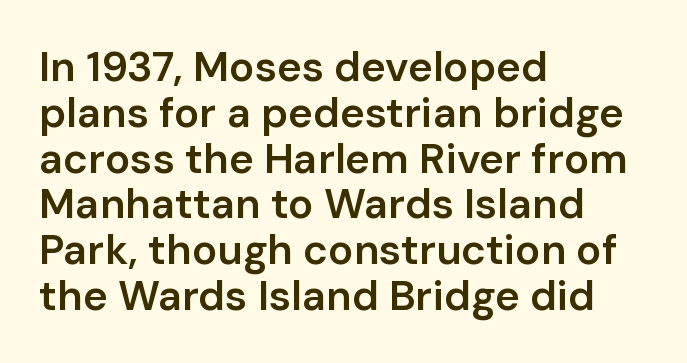
Q: Is the text bold? A: Semi-bold.
Q: Is the text italic (slanted)? A: No, it is upright.
Q: Is the typeface a serif or a sans-serif typeface? A: Sans-serif.
Q: Is the text underlined? A: No.
Q: How is the paragraph aligned? A: Left-aligned.
Q: Is the spacing between letters normal or unusually wide? A: Normal.
Q: Is the spacing between lines tight, normal or loose? A: Tight.
Q: Width (condensed, normal, or wide)? A: Normal.
Q: Stroke contrast? A: Low.
Q: x-height? A: Medium.
Q: Monospaced? A: No.
